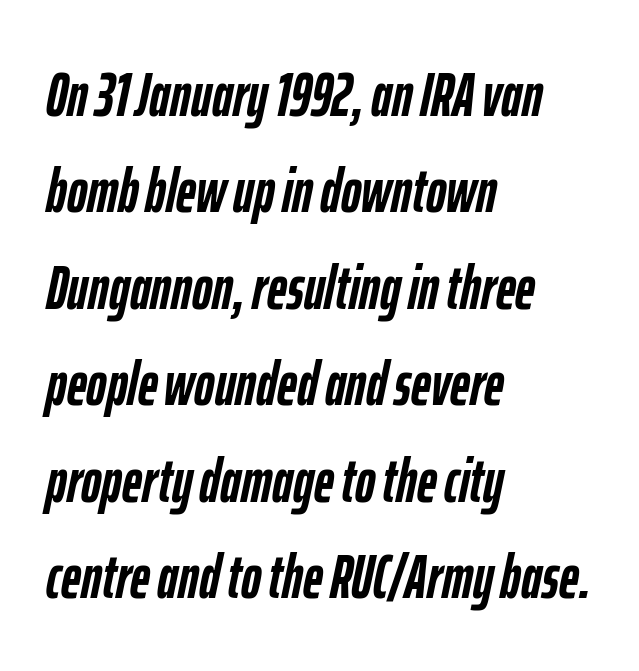
In terms of posture, this sample is oblique. Only glyphs here, with clear space below each row. A classic flush-left, rag-right setting is used for this passage. Note the varied advance widths — an 'i' is clearly narrower than an 'm'.
